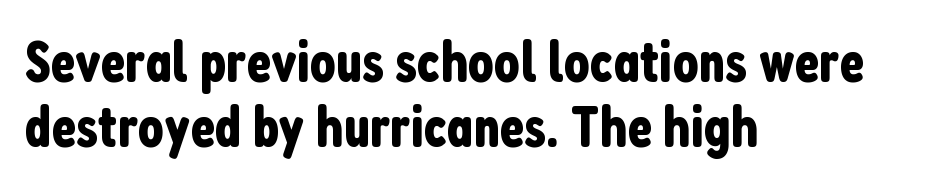
{"serif": "no", "italic": "no", "width": "condensed", "stroke_contrast": "low", "x_height": "medium", "monospaced": "no", "underline": "no", "align": "left", "line_spacing": "tight", "line_spacing_ratio": 1.14, "letter_spacing": "normal", "letter_spacing_em": 0.0, "glyph_px": 57}
